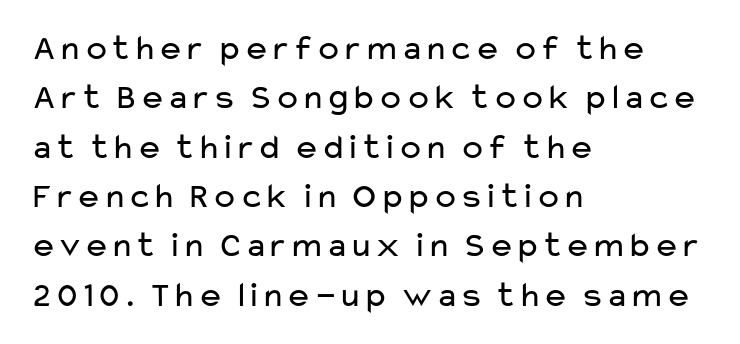
The image shows 36 px regular-weight, wide sans-serif type, upright; set left-aligned, normal line spacing (1.37x), normal letter spacing, not underlined; low stroke contrast and a medium x-height.
